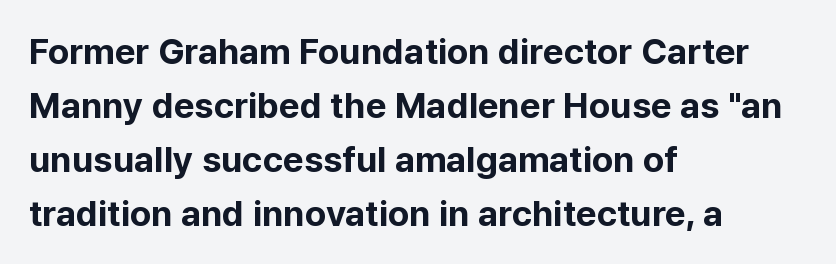
Each row of text sits above clean, open space. Left-aligned paragraph, ragged on the right. Here the glyphs are tracked normally, forming tight word shapes. Summary of vertical rhythm: regular, with standard interline spacing.
